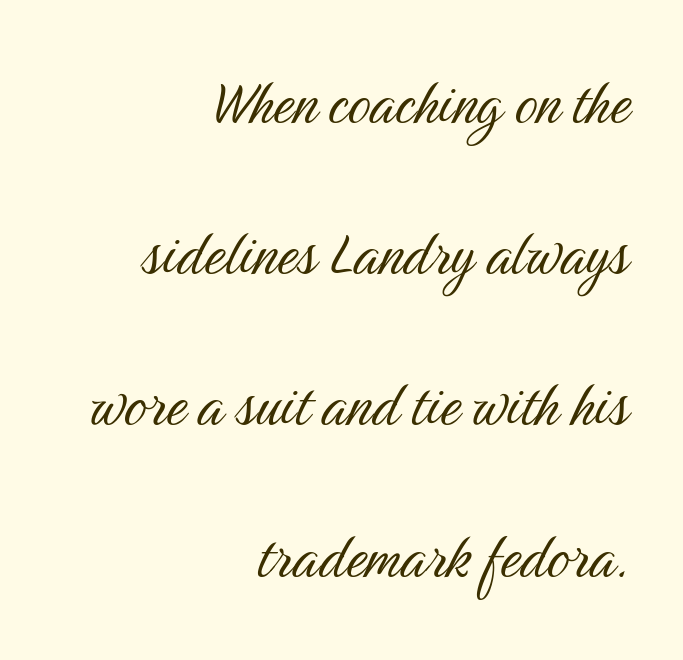
The image shows 71 px light, condensed sans-serif type; set right-aligned, loose line spacing (2.13x), normal letter spacing, not underlined; medium stroke contrast and a medium x-height.
